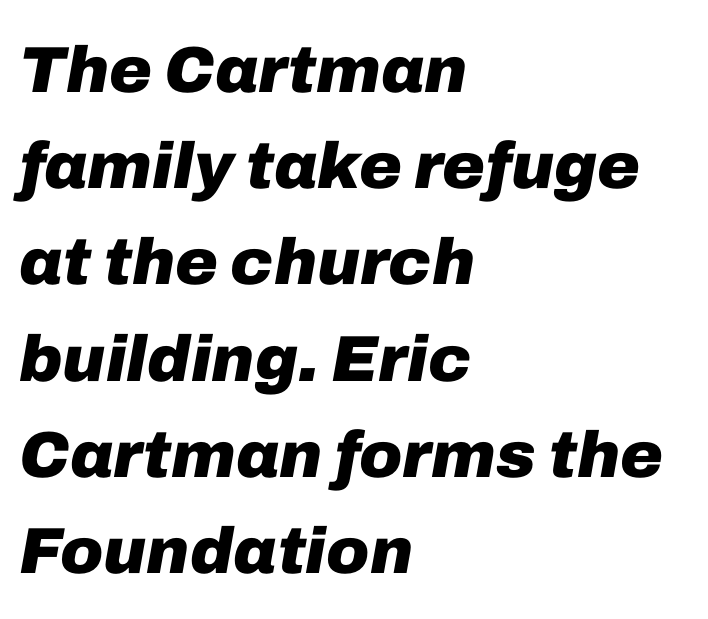
Baseline-to-baseline distance is the conventional proportion of letter height. Does extra space separate the letters? No, they use regular spacing. Strong, thick strokes mark this as bold type. Line beginnings align vertically; line endings do not. Underlining? Definitely not there.
